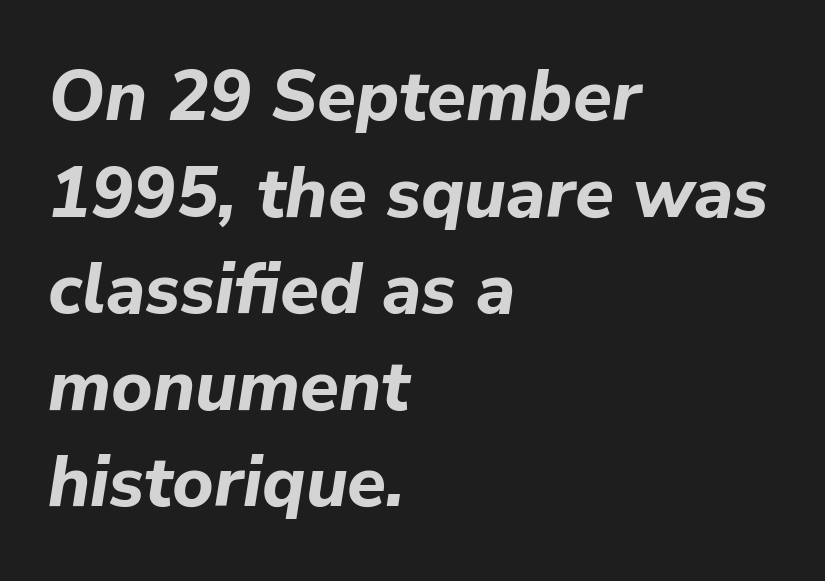
Q: Is the text bold? A: Yes.
Q: Is the text italic (slanted)? A: Yes, it leans right by about 9 degrees.
Q: Is the text underlined? A: No.
Q: How is the paragraph aligned? A: Left-aligned.
Q: Is the spacing between letters normal or unusually wide? A: Normal.
Q: Is the spacing between lines tight, normal or loose? A: Normal.
Q: Width (condensed, normal, or wide)? A: Normal.
Q: Stroke contrast? A: Low.
Q: x-height? A: Medium.
Q: Monospaced? A: No.
